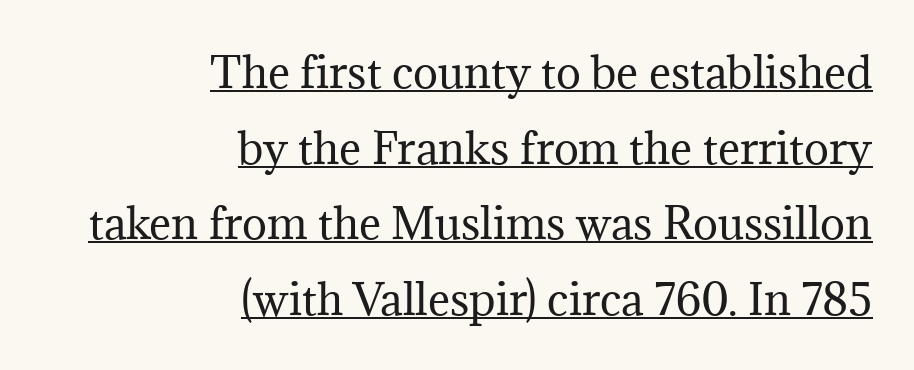
Q: Is the text bold? A: No.
Q: Is the text italic (slanted)? A: No, it is upright.
Q: Is the typeface a serif or a sans-serif typeface? A: Serif.
Q: Is the text underlined? A: Yes.
Q: How is the paragraph aligned? A: Right-aligned.
Q: Is the spacing between letters normal or unusually wide? A: Normal.
Q: Width (condensed, normal, or wide)? A: Normal.
Q: Stroke contrast? A: Medium.
Q: x-height? A: Medium.
Q: Monospaced? A: No.
